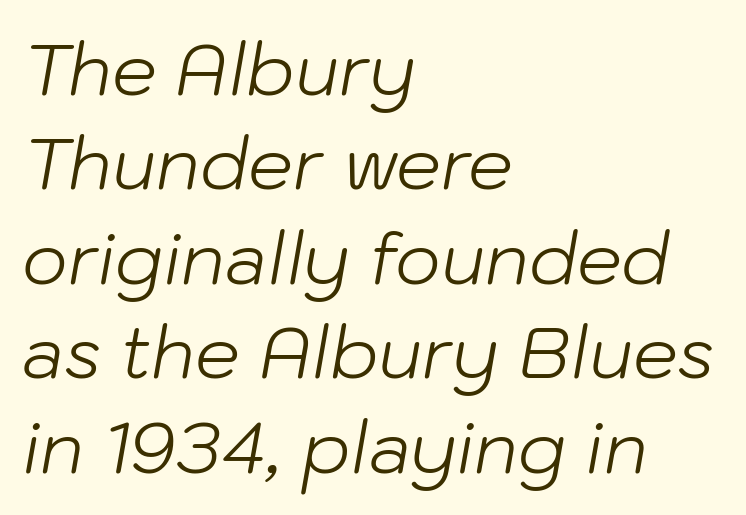
The image shows 71 px light type, italic (leaning right); set left-aligned, normal line spacing (1.33x), normal letter spacing, not underlined; low stroke contrast and a medium x-height.
